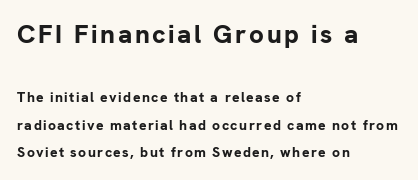
Q: Is the text bold? A: Yes.
Q: Is the text italic (slanted)? A: No, it is upright.
Q: Is the text underlined? A: No.
Q: How is the paragraph aligned? A: Left-aligned.
Q: Is the spacing between lines tight, normal or loose? A: Loose.
Q: Which block of text is set in a larger size, the first (top) or the second (bottom)? A: The first (top) one.
